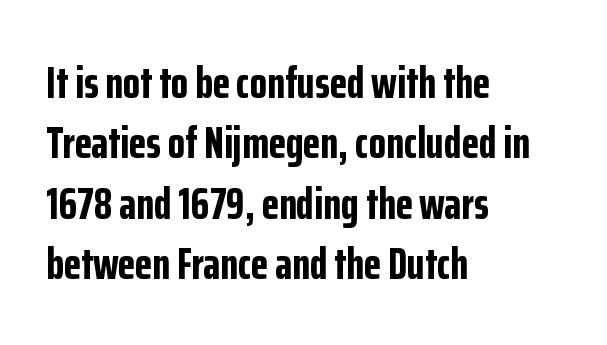
{"serif": "no", "italic": "no", "bold": "yes", "weight": "bold", "width": "condensed", "stroke_contrast": "low", "x_height": "medium", "monospaced": "no", "underline": "no", "align": "left", "line_spacing": "normal", "line_spacing_ratio": 1.34, "letter_spacing": "normal", "letter_spacing_em": 0.0, "glyph_px": 45}
